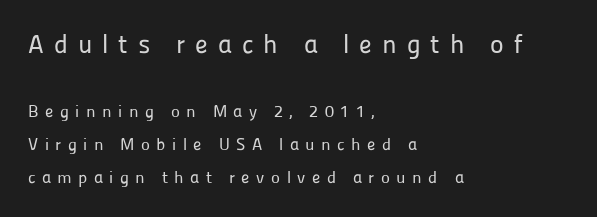
{"italic": "no", "underline": "no", "align": "left", "line_spacing": "loose", "line_spacing_ratio": 1.96, "letter_spacing": "wide", "letter_spacing_em": 0.38, "larger_block": "first", "size_ratio": 1.53, "glyph_px": 26}
